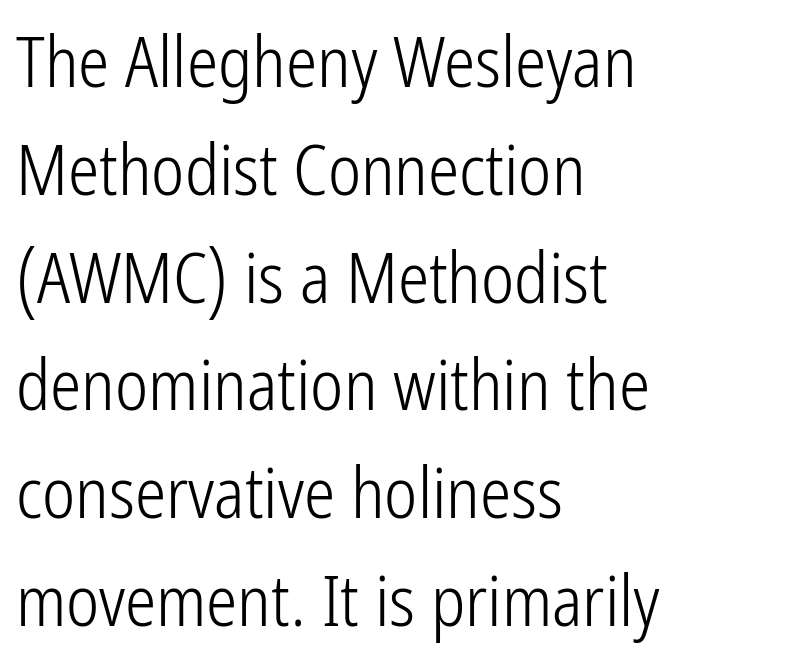
{"serif": "no", "italic": "no", "bold": "no", "weight": "light", "width": "condensed", "stroke_contrast": "low", "x_height": "medium", "monospaced": "no", "underline": "no", "align": "left", "line_spacing": "normal", "line_spacing_ratio": 1.54, "letter_spacing": "normal", "letter_spacing_em": 0.0, "glyph_px": 70}
